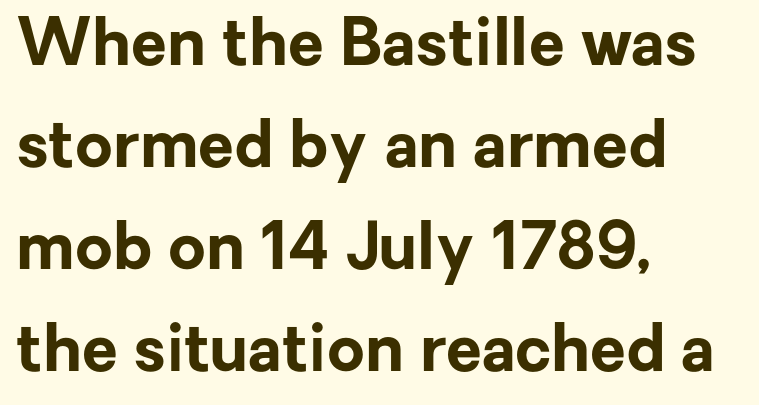
Q: Is the text bold? A: Yes.
Q: Is the text italic (slanted)? A: No, it is upright.
Q: Is the typeface a serif or a sans-serif typeface? A: Sans-serif.
Q: Is the text underlined? A: No.
Q: How is the paragraph aligned? A: Left-aligned.
Q: Is the spacing between letters normal or unusually wide? A: Normal.
Q: Is the spacing between lines tight, normal or loose? A: Normal.
Q: Width (condensed, normal, or wide)? A: Normal.
Q: Stroke contrast? A: Low.
Q: x-height? A: Medium.
Q: Monospaced? A: No.
